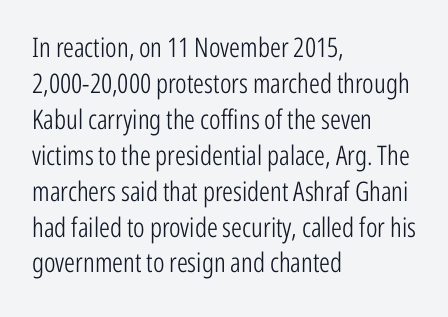
A clean baseline with only descenders dipping below it. The letters stand upright; this is a roman face. The letterforms sit shoulder to shoulder at normal distance. The compositor pushed each line to the left boundary.
